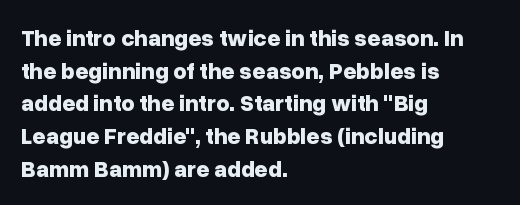
Q: Is the text bold? A: Yes.
Q: Is the text italic (slanted)? A: No, it is upright.
Q: Is the text underlined? A: No.
Q: How is the paragraph aligned? A: Left-aligned.
Q: Is the spacing between letters normal or unusually wide? A: Normal.
Q: Is the spacing between lines tight, normal or loose? A: Normal.
